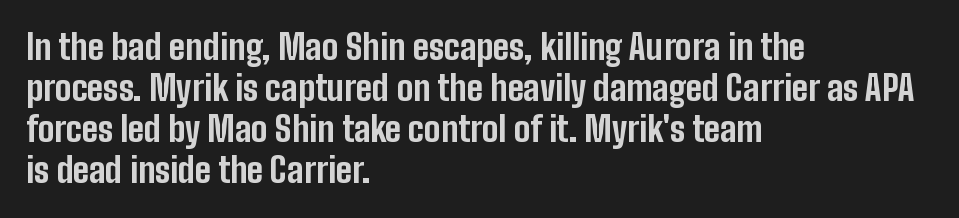
{"serif": "no", "italic": "no", "bold": "yes", "weight": "bold", "width": "condensed", "stroke_contrast": "low", "x_height": "medium", "monospaced": "no", "underline": "no", "align": "left", "line_spacing_ratio": 1.21, "letter_spacing": "normal", "letter_spacing_em": 0.0, "glyph_px": 34}
